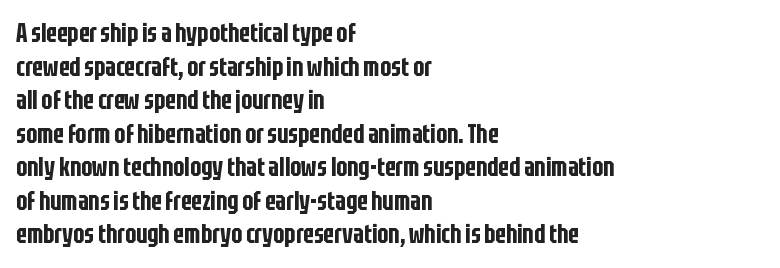
Q: Is the text italic (slanted)? A: No, it is upright.
Q: Is the text underlined? A: No.
Q: How is the paragraph aligned? A: Left-aligned.
Q: Is the spacing between letters normal or unusually wide? A: Normal.
Q: Is the spacing between lines tight, normal or loose? A: Normal.
